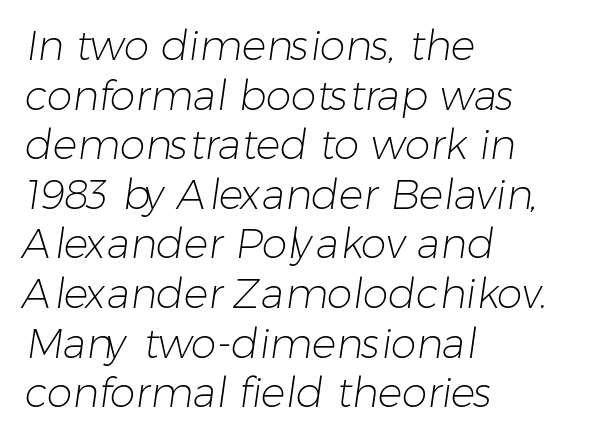
The rendering shows plain stroke endings on the letterforms — a sans-serif design. Compared with typical body copy, the letter spacing here is the same. Quick note: underline off. Short and long lines alike share a common starting point at left. You could not count columns in this text — the font is proportionally spaced.
